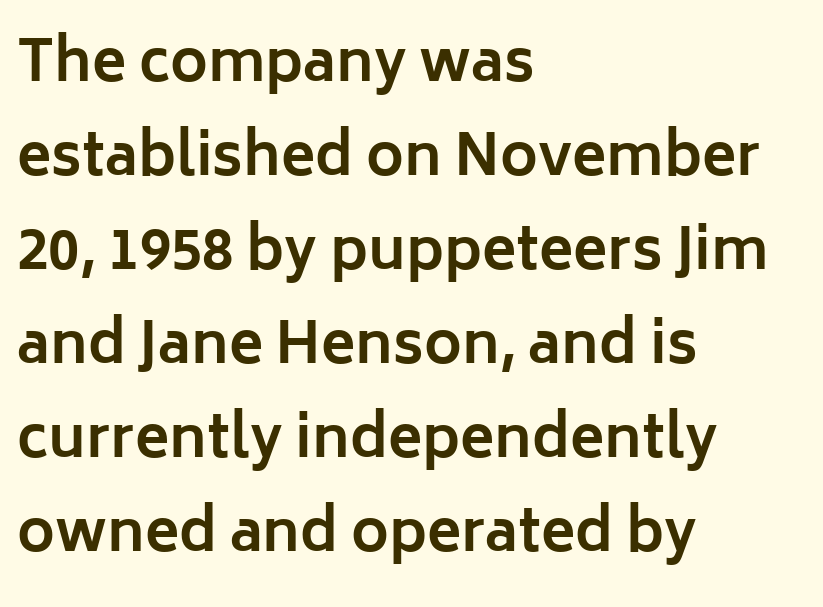
Q: Is the text bold? A: Yes.
Q: Is the text italic (slanted)? A: No, it is upright.
Q: Is the typeface a serif or a sans-serif typeface? A: Sans-serif.
Q: Is the text underlined? A: No.
Q: How is the paragraph aligned? A: Left-aligned.
Q: Is the spacing between letters normal or unusually wide? A: Normal.
Q: Is the spacing between lines tight, normal or loose? A: Normal.
Q: Width (condensed, normal, or wide)? A: Normal.
Q: Stroke contrast? A: Low.
Q: x-height? A: Medium.
Q: Monospaced? A: No.
